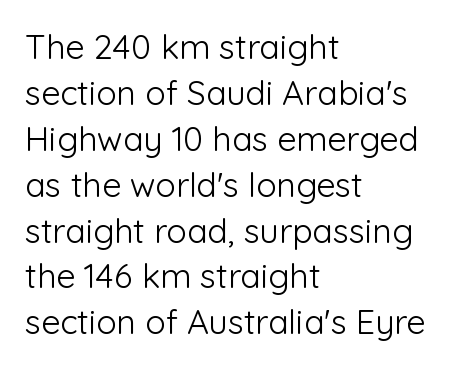
Q: Is the text bold? A: No.
Q: Is the text italic (slanted)? A: No, it is upright.
Q: Is the typeface a serif or a sans-serif typeface? A: Sans-serif.
Q: Is the text underlined? A: No.
Q: How is the paragraph aligned? A: Left-aligned.
Q: Is the spacing between letters normal or unusually wide? A: Normal.
Q: Is the spacing between lines tight, normal or loose? A: Normal.
Q: Width (condensed, normal, or wide)? A: Normal.
Q: Stroke contrast? A: Low.
Q: x-height? A: Medium.
Q: Monospaced? A: No.
